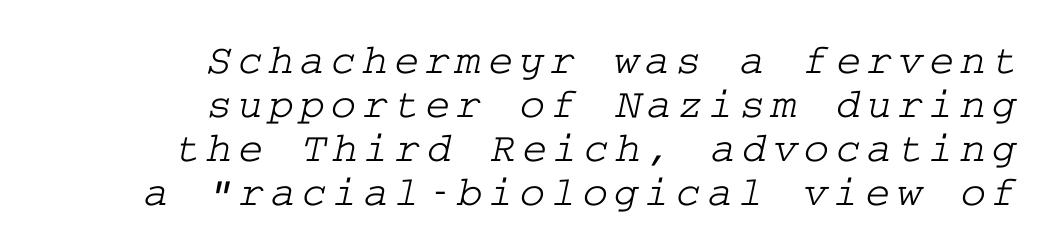
{"serif": "yes", "width": "wide", "stroke_contrast": "low", "x_height": "medium", "underline": "no", "align": "right", "line_spacing": "tight", "line_spacing_ratio": 1.02, "glyph_px": 43}
